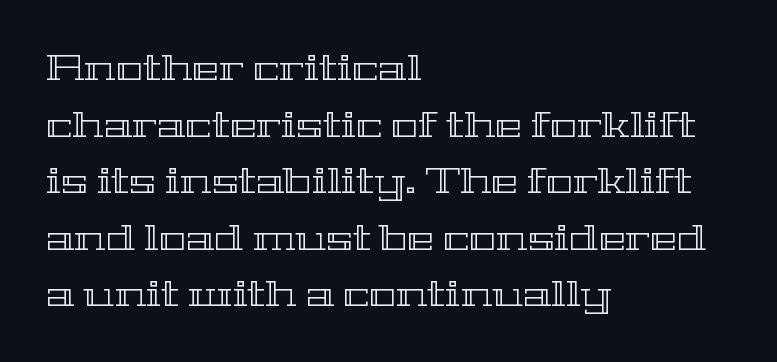
Q: Is the text italic (slanted)? A: No, it is upright.
Q: Is the text underlined? A: No.
Q: How is the paragraph aligned? A: Left-aligned.
Q: Is the spacing between letters normal or unusually wide? A: Normal.
Q: Is the spacing between lines tight, normal or loose? A: Normal.
Q: Width (condensed, normal, or wide)? A: Wide.
Q: x-height? A: Medium.
Q: Monospaced? A: No.
